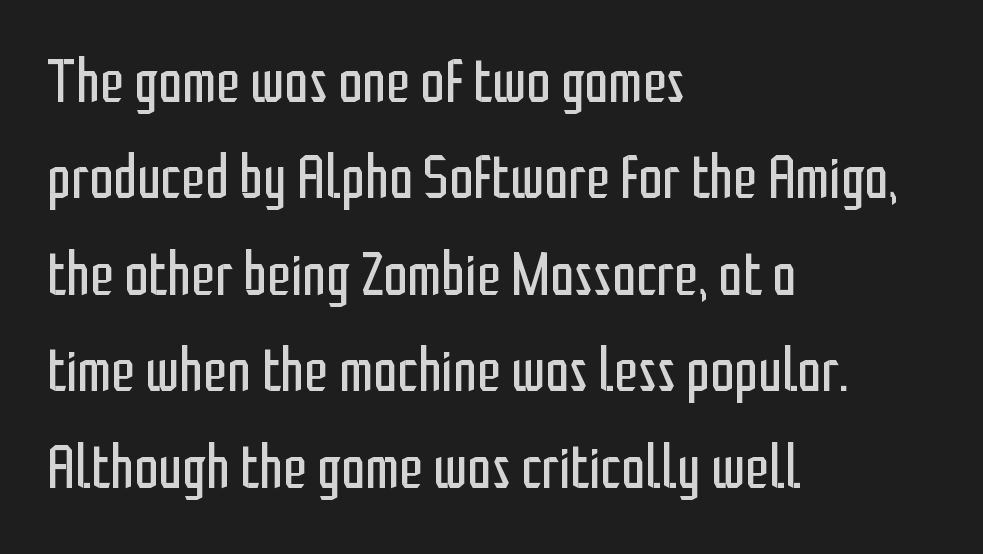
There is no visible air inserted between adjacent glyphs. No extra ink here — the face is not bold. Lines of text with bare space underneath. Each new line begins a customary step beneath the previous one. Varying glyph widths throughout — classic text-font behaviour. The characters display no serif detailing; their extremities are plain.
